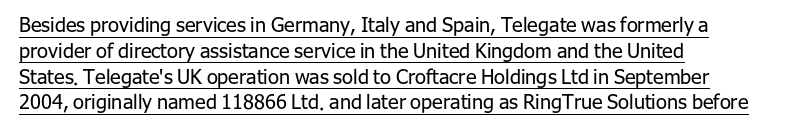
The image shows 20 px text type, upright; set left-aligned, normal line spacing (1.29x), normal letter spacing, underlined.
